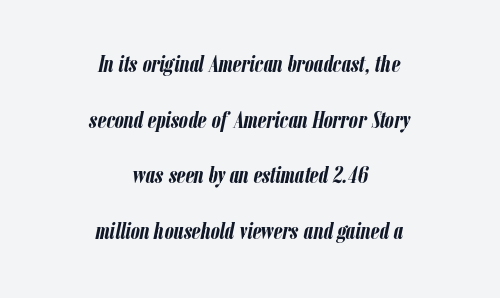
Q: Is the text bold? A: Yes.
Q: Is the text italic (slanted)? A: Yes, it leans right by about 12 degrees.
Q: Is the text underlined? A: No.
Q: How is the paragraph aligned? A: Centered.
Q: Is the spacing between letters normal or unusually wide? A: Normal.
Q: Is the spacing between lines tight, normal or loose? A: Loose.
